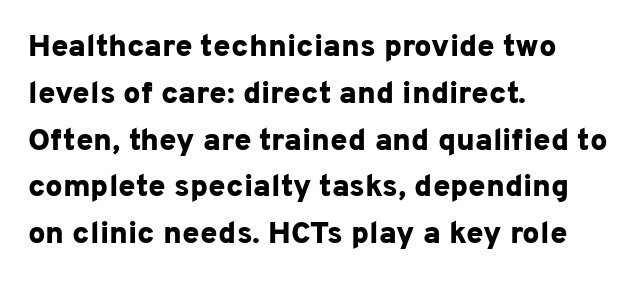
The characters look thick and weighty, a clear bold. Quick note: underline off. The text block is weighted toward the left margin, trailing off unevenly rightward. You can tell it's not italic because the verticals are truly vertical.
